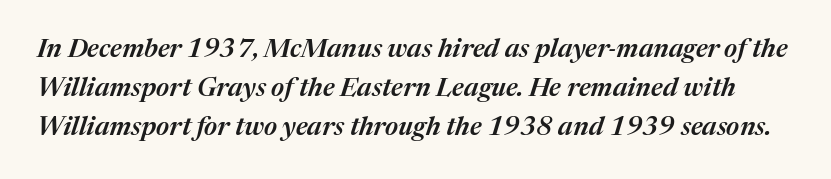
{"italic": "yes", "lean": "right", "slant_degrees": 17, "bold": "semi", "underline": "no", "line_spacing": "normal", "line_spacing_ratio": 1.5, "letter_spacing": "normal", "letter_spacing_em": 0.0, "glyph_px": 26}
